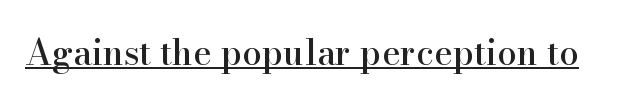
Q: Is the text italic (slanted)? A: No, it is upright.
Q: Is the typeface a serif or a sans-serif typeface? A: Serif.
Q: Is the text underlined? A: Yes.
Q: Is the spacing between letters normal or unusually wide? A: Normal.
Q: Width (condensed, normal, or wide)? A: Normal.
Q: Stroke contrast? A: High.
Q: x-height? A: Small.
Q: Monospaced? A: No.
